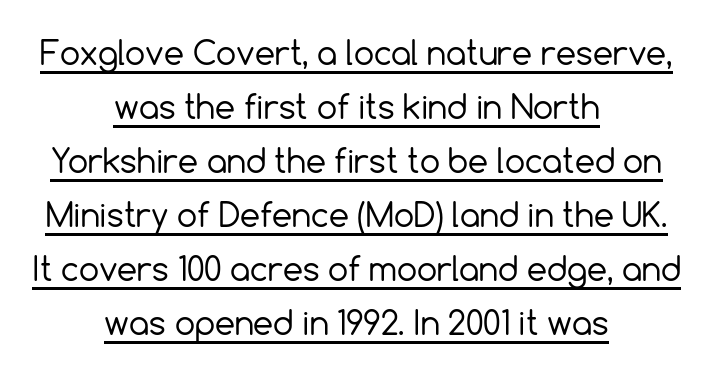
Looks like regular typesetting: each glyph gets only the width it needs. Decoration check: the copy is underlined. Baseline-to-baseline distance is the conventional proportion of letter height. Teacher's note: observe the equal gaps on both sides — that is centered alignment.
